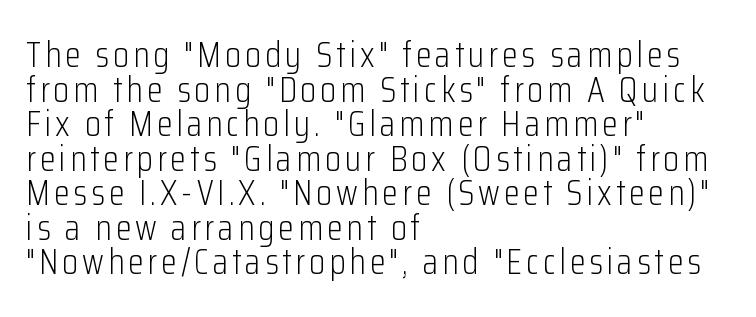
Stroke thickness stays within the range of a standard reading face or lighter. Descenders are the only things crossing below the line. A typesetter would mark this as roman, not italic. Check where the strokes stop: nothing finishes them off — pure sans. Character widths vary here, with narrow letters taking less room than wide ones. Honestly, the rows look squashed on top of each other.
